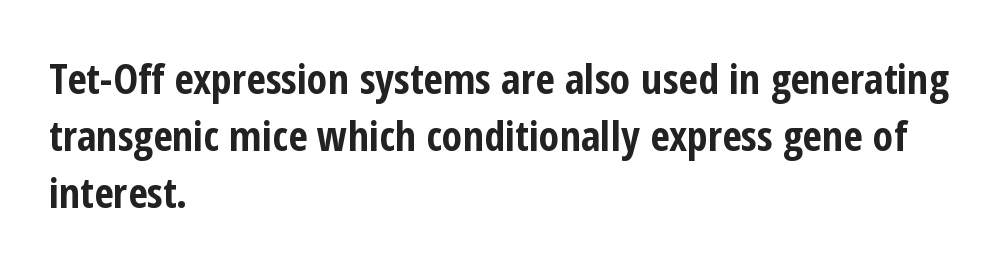
The image shows 42 px bold, condensed sans-serif type, upright; set left-aligned, normal line spacing (1.36x), normal letter spacing, not underlined; low stroke contrast and a medium x-height.
